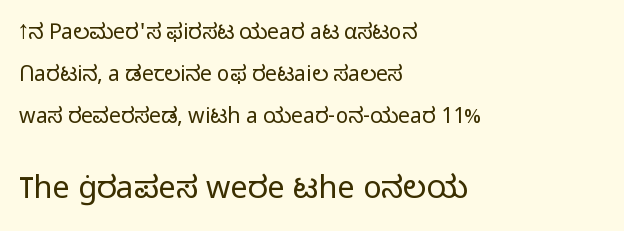
Q: Is the text bold? A: No.
Q: Is the text italic (slanted)? A: No, it is upright.
Q: Is the typeface a serif or a sans-serif typeface? A: Sans-serif.
Q: Is the text underlined? A: No.
Q: How is the paragraph aligned? A: Left-aligned.
Q: Is the spacing between letters normal or unusually wide? A: Normal.
Q: Is the spacing between lines tight, normal or loose? A: Loose.
Q: Which block of text is set in a larger size, the first (top) or the second (bottom)? A: The second (bottom) one.
Q: Width (condensed, normal, or wide)? A: Normal.
Q: Stroke contrast? A: Low.
Q: x-height? A: Medium.
Q: Monospaced? A: No.
